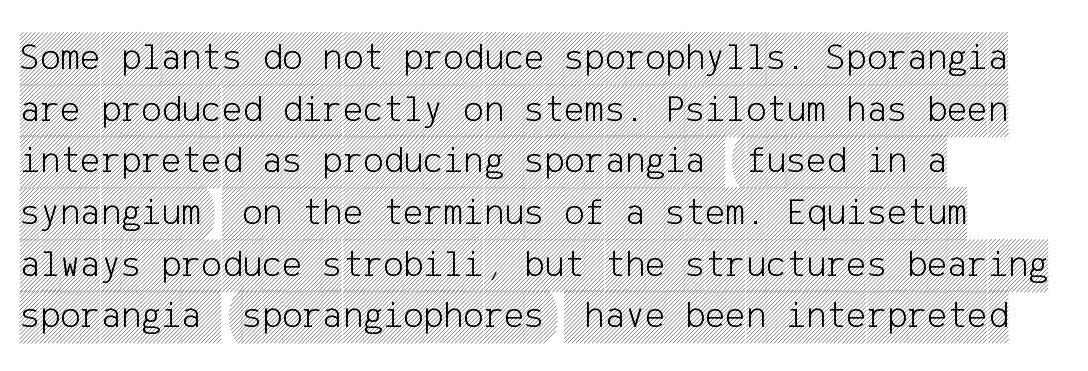
The image shows 38 px condensed type, upright; set left-aligned, normal line spacing (1.36x), normal letter spacing, not underlined; a large x-height.
